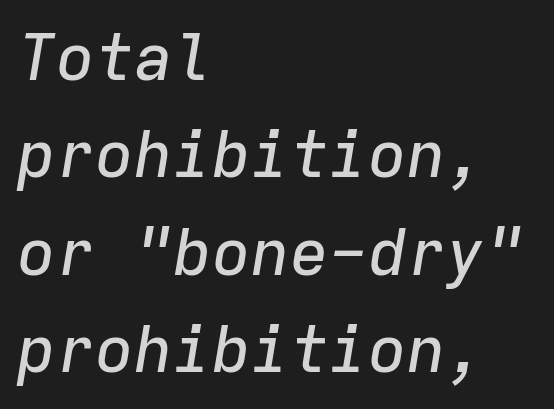
{"italic": "yes", "lean": "right", "slant_degrees": 9, "width": "normal", "stroke_contrast": "low", "x_height": "medium", "monospaced": "yes", "underline": "no", "align": "left", "line_spacing": "normal", "line_spacing_ratio": 1.5, "letter_spacing": "normal", "letter_spacing_em": 0.0, "glyph_px": 65}
